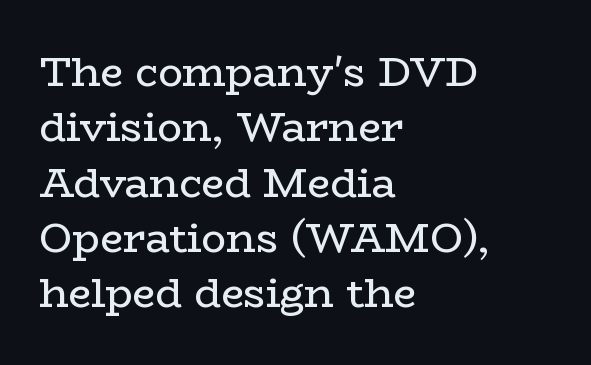
{"serif": "yes", "italic": "no", "bold": "no", "weight": "regular", "width": "wide", "stroke_contrast": "low", "x_height": "medium", "monospaced": "no", "underline": "no", "align": "left", "line_spacing": "normal", "line_spacing_ratio": 1.35, "letter_spacing": "normal", "letter_spacing_em": 0.0, "glyph_px": 41}
